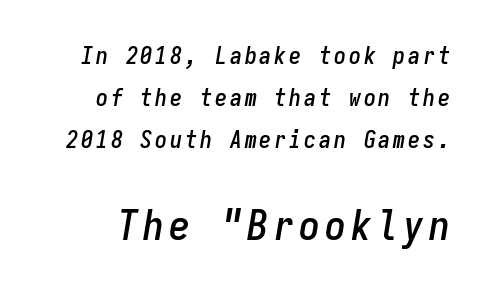
The specimen omits any rule beneath the text block's lines. Each letter, wide or thin by design, is forced into the same width here. The composition opens small and finishes big. In terms of posture, this sample is oblique.
